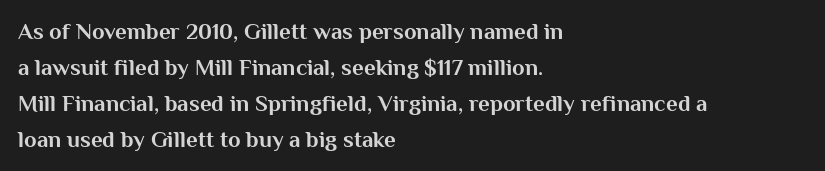
{"italic": "no", "bold": "yes", "underline": "no", "align": "left", "line_spacing": "normal", "line_spacing_ratio": 1.56, "letter_spacing": "normal", "letter_spacing_em": 0.0, "glyph_px": 23}
